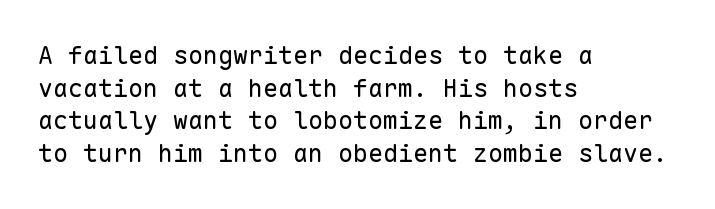
The image shows 25 px text type, upright; set left-aligned, normal line spacing (1.31x), normal letter spacing, not underlined.
